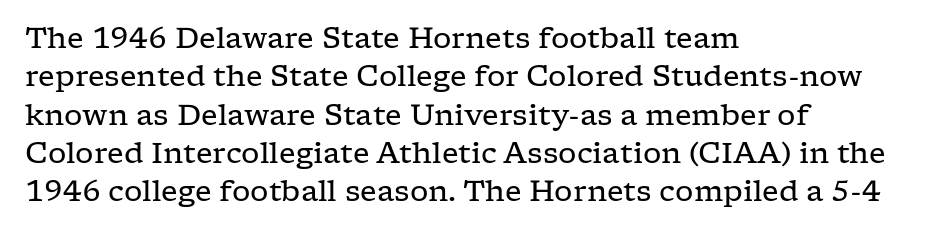
The text was rendered using a seriffed face with decorative stroke endings. The weight tops out at a normal text grade. The passage is arranged the way most books set body copy — flush left. A bare baseline throughout the passage. The lettering holds an erect, upright posture throughout.
